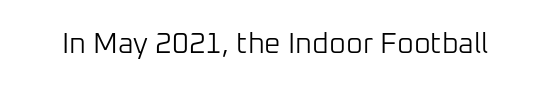
The image shows 29 px light sans-serif type, upright; set normal letter spacing, not underlined; low stroke contrast and a medium x-height.
